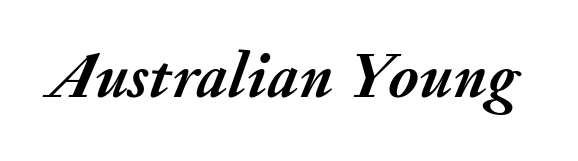
Q: Is the text bold? A: Yes.
Q: Is the text italic (slanted)? A: Yes, it leans right by about 20 degrees.
Q: Is the text underlined? A: No.
Q: Is the spacing between letters normal or unusually wide? A: Normal.
Q: Width (condensed, normal, or wide)? A: Normal.
Q: Stroke contrast? A: Medium.
Q: x-height? A: Small.
Q: Monospaced? A: No.
